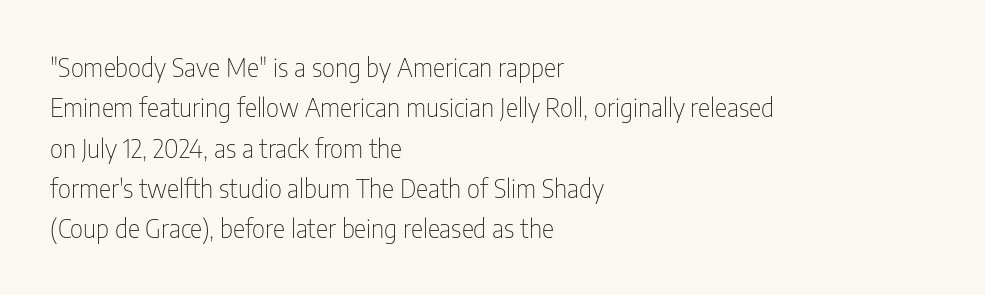
{"italic": "no", "bold": "no", "underline": "no", "align": "left", "line_spacing": "normal", "line_spacing_ratio": 1.55, "letter_spacing": "normal", "letter_spacing_em": 0.0, "glyph_px": 26}
